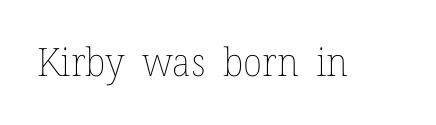
The image shows 39 px thin type, upright; set normal letter spacing, not underlined; low stroke contrast and a medium x-height.
